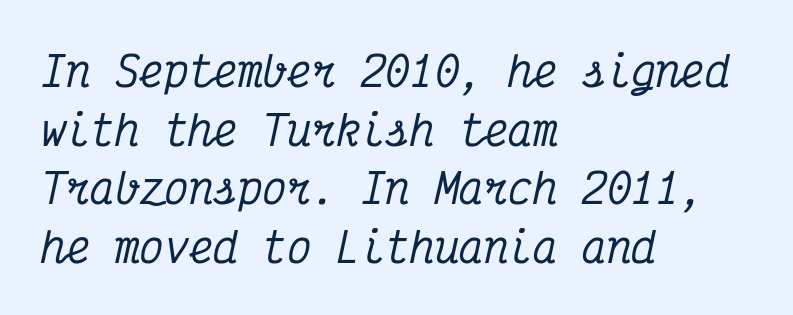
The type is set solid horizontally, with unmodified tracking. Type without underlining. A normal amount of white space separates one row of letters from the next. Every character here occupies the same horizontal width, giving the sample a typewriter-like rhythm. The lines are quadded left. Note: serifs present on the glyphs.
